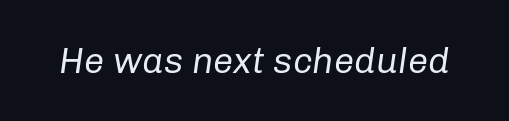
{"italic": "yes", "lean": "right", "slant_degrees": 8, "bold": "no", "weight": "regular", "width": "normal", "stroke_contrast": "low", "x_height": "medium", "monospaced": "no", "underline": "no", "letter_spacing": "normal", "letter_spacing_em": 0.0, "glyph_px": 36}
